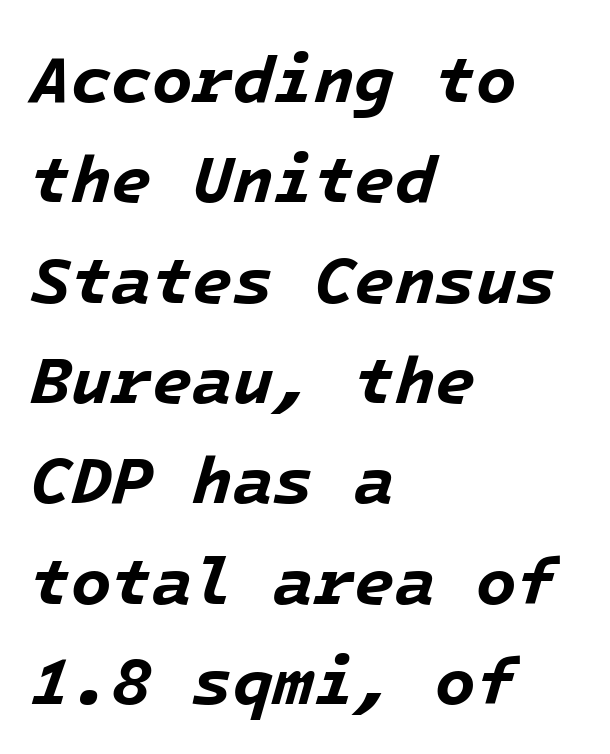
{"italic": "yes", "lean": "right", "slant_degrees": 16, "bold": "yes", "weight": "bold", "width": "normal", "stroke_contrast": "low", "x_height": "medium", "underline": "no", "align": "left", "line_spacing": "normal", "line_spacing_ratio": 1.52, "letter_spacing": "normal", "letter_spacing_em": 0.0, "glyph_px": 66}
